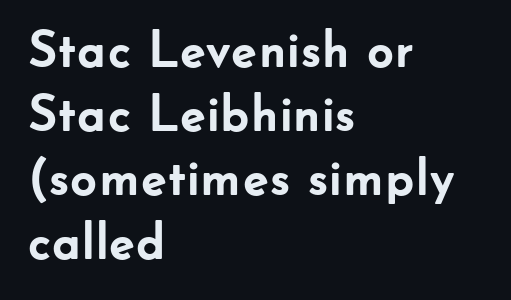
The image shows 52 px semibold sans-serif type, upright; set left-aligned, line spacing 1.23x, normal letter spacing, not underlined; low stroke contrast and a small x-height.
